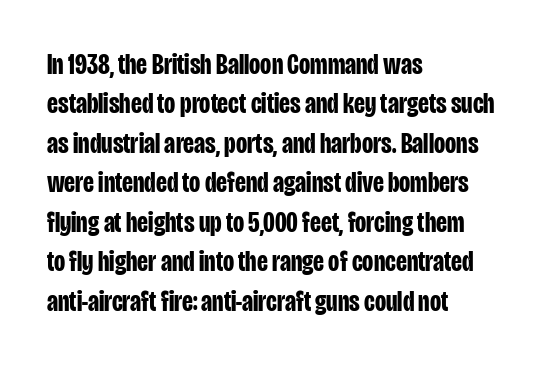
A dark, heavy texture on the line: the type is bold. You could not count columns in this text — the font is proportionally spaced. Layout note: lines flush left. There is no visible air inserted between adjacent glyphs. The gap between lines stays unmarked.
